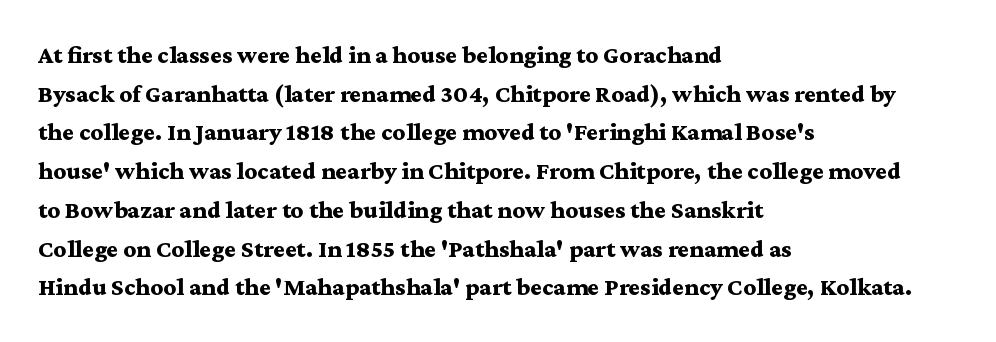
The image shows 25 px bold type, upright; set left-aligned, normal line spacing (1.55x), normal letter spacing, not underlined.
